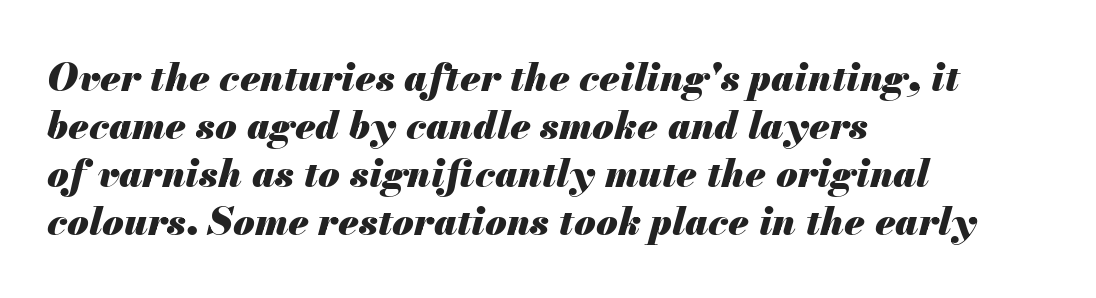
{"italic": "yes", "lean": "right", "slant_degrees": 13, "bold": "yes", "weight": "heavy", "width": "normal", "stroke_contrast": "medium", "x_height": "small", "monospaced": "no", "underline": "no", "align": "left", "line_spacing_ratio": 1.23, "letter_spacing": "normal", "letter_spacing_em": 0.0, "glyph_px": 39}
